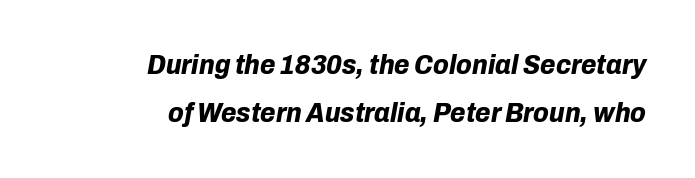
Does the weight exceed regular? Yes, all the way to bold. Spacing verdict: proportional, widths tailored to each character. Nobody touched the tracking dial on this one. Would a proofreader flag this as italicized? Yes. One-word summary of the alignment: right. The gap between lines stays unmarked.
